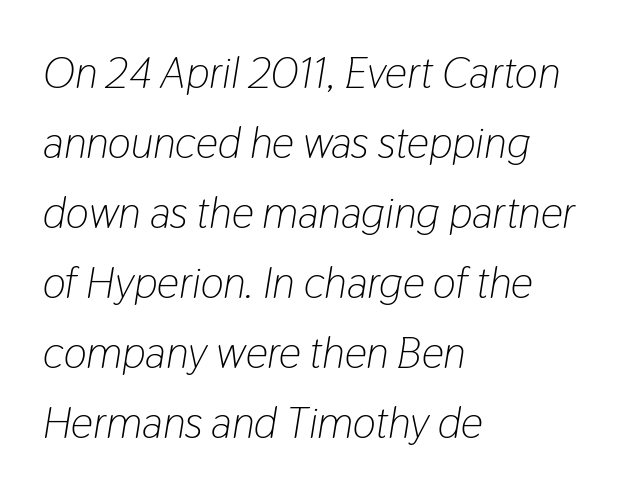
Q: Is the text bold? A: No.
Q: Is the text italic (slanted)? A: Yes, it leans right by about 9 degrees.
Q: Is the text underlined? A: No.
Q: How is the paragraph aligned? A: Left-aligned.
Q: Is the spacing between letters normal or unusually wide? A: Normal.
Q: Is the spacing between lines tight, normal or loose? A: Normal.
Q: Width (condensed, normal, or wide)? A: Condensed.
Q: Stroke contrast? A: Low.
Q: x-height? A: Medium.
Q: Monospaced? A: No.
